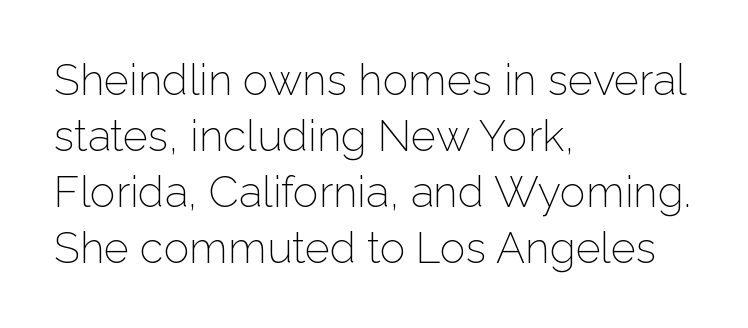
The image shows 43 px light sans-serif type, upright; set left-aligned, normal line spacing (1.3x), normal letter spacing, not underlined; low stroke contrast and a medium x-height.
